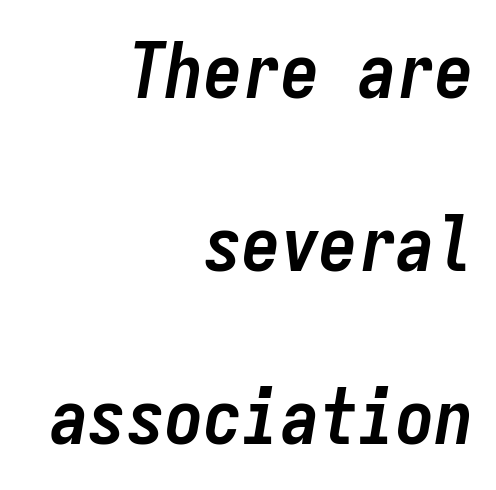
{"italic": "yes", "lean": "right", "slant_degrees": 9, "bold": "yes", "weight": "semibold", "width": "condensed", "stroke_contrast": "low", "x_height": "medium", "monospaced": "yes", "underline": "no", "align": "right", "line_spacing": "loose", "line_spacing_ratio": 2.25, "letter_spacing": "normal", "letter_spacing_em": 0.0, "glyph_px": 77}
